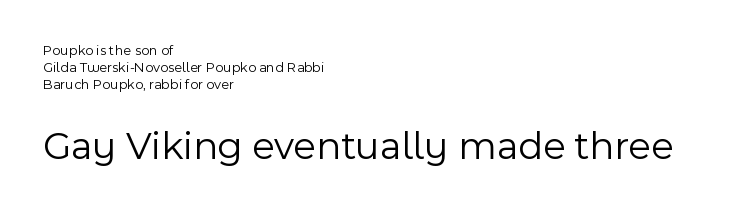
{"serif": "no", "italic": "no", "bold": "no", "weight": "light", "width": "normal", "x_height": "medium", "monospaced": "no", "underline": "no", "align": "left", "line_spacing_ratio": 1.23, "letter_spacing": "normal", "letter_spacing_em": 0.0, "larger_block": "second", "size_ratio": 2.86, "glyph_px": 40}
